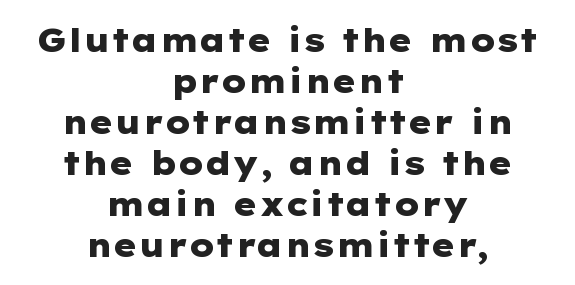
Designer's note — italics off, roman on. Heavy, bold letterforms. Layout note: lines centered. Does the leading feel generous? No, just average. Is this a sans? Yes — the strokes have no serifs. Compared with typical body copy, the letter spacing here is the same.
